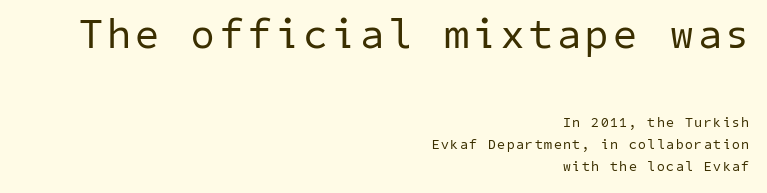
The image shows 42 px regular-weight sans-serif type; set right-aligned, normal line spacing (1.56x), not underlined; the first (top) block is 3.0x larger; low stroke contrast and a medium x-height.
